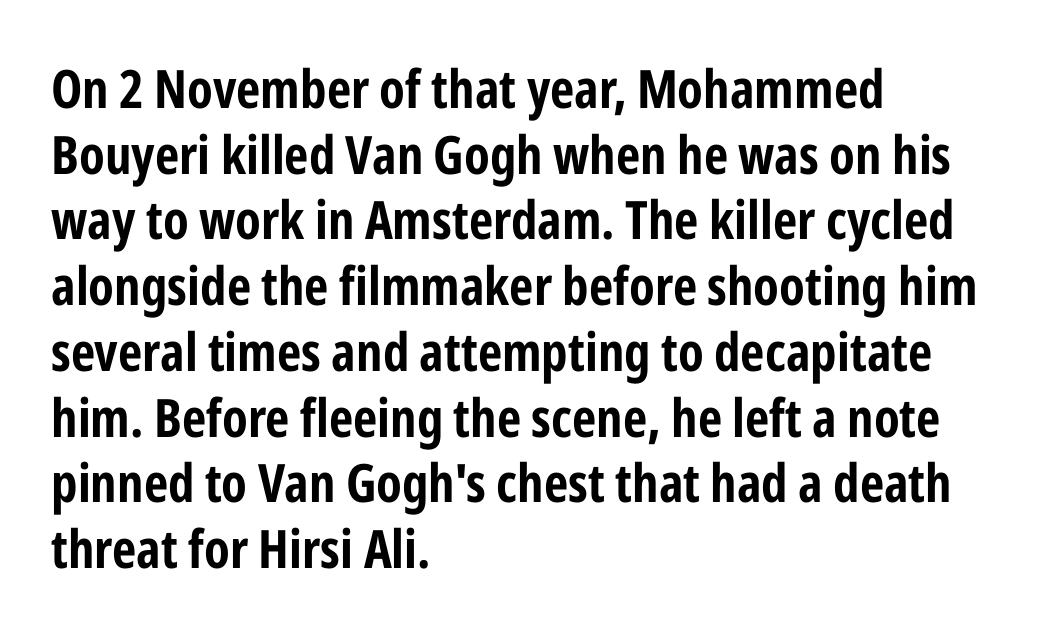
The image shows 53 px bold, condensed sans-serif type, upright; set left-aligned, line spacing 1.24x, normal letter spacing, not underlined; low stroke contrast and a medium x-height.
